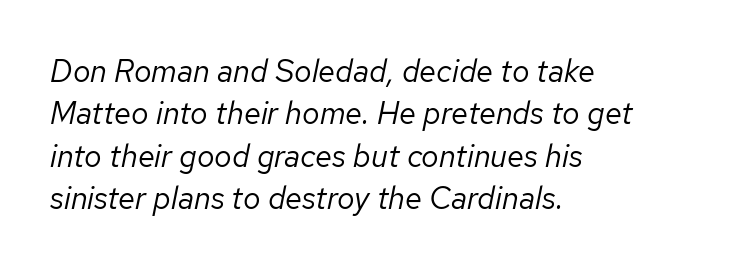
An italicized treatment has been applied to the whole sample. Does the leading feel generous? No, just average. A typesetter would call this proportional, since set widths differ per character. This rendering uses left alignment, leaving the right contour irregular. Standard letterfit; no display-style spreading of the glyphs.
